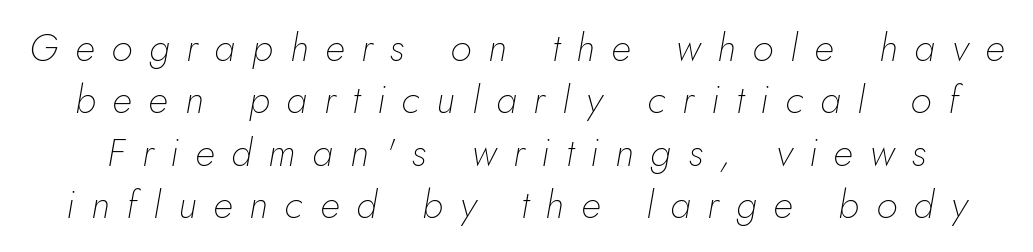
Any mark beneath the type? The region is blank. Baseline-to-baseline distance is the conventional proportion of letter height. Each letter keeps its own natural width here, so spacing adapts to shape. A light-to-regular cut is what we see here. Slant detected: the letters are inclined. Tracking value appears strongly positive — letters spread wide.
